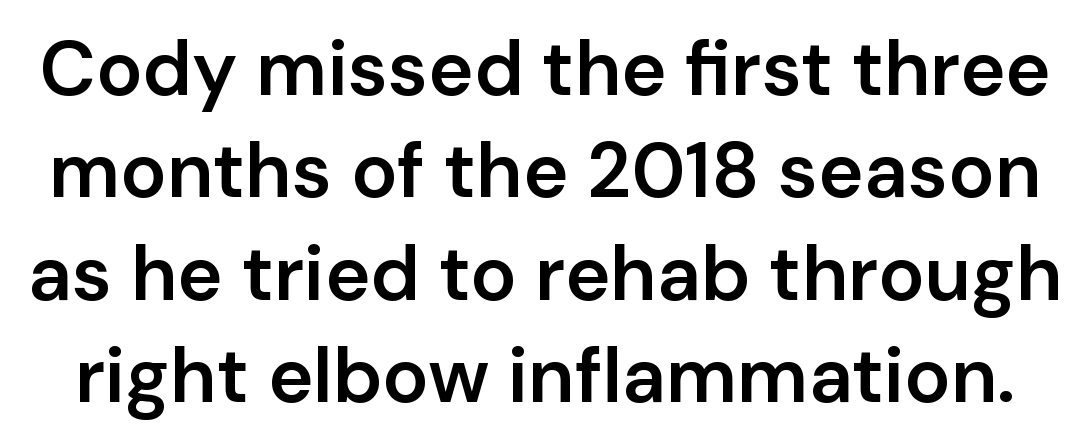
These words are printed semibold, heavier than regular yet not bold. What kind of face is this? One without serifs — a sans. A typesetter would call this proportional, since set widths differ per character. The rows are spaced the way most documents space them.
